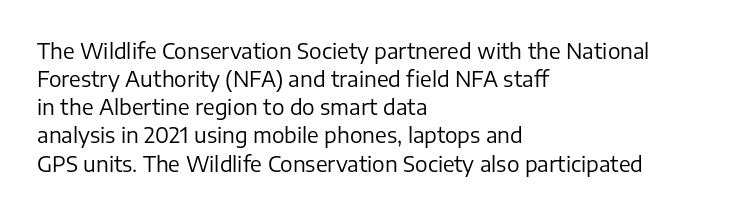
{"italic": "no", "bold": "no", "underline": "no", "align": "left", "line_spacing": "normal", "line_spacing_ratio": 1.34, "letter_spacing": "normal", "letter_spacing_em": 0.0, "glyph_px": 21}
